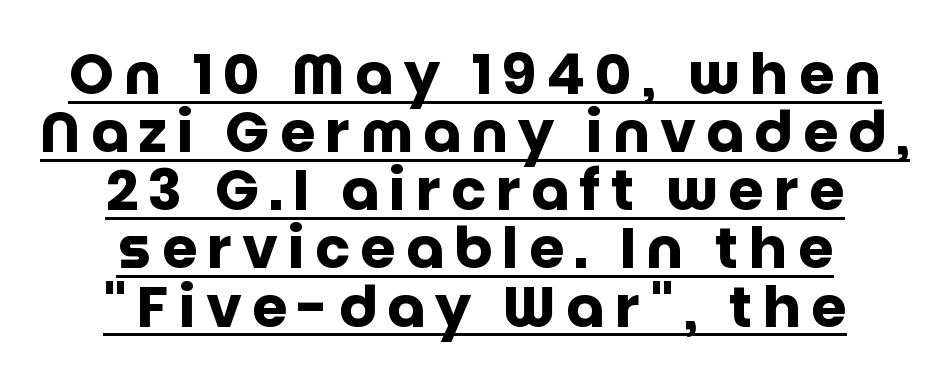
The image shows 57 px heavy sans-serif type, upright; set centered, tight line spacing (1.02x), underlined; low stroke contrast and a large x-height.
